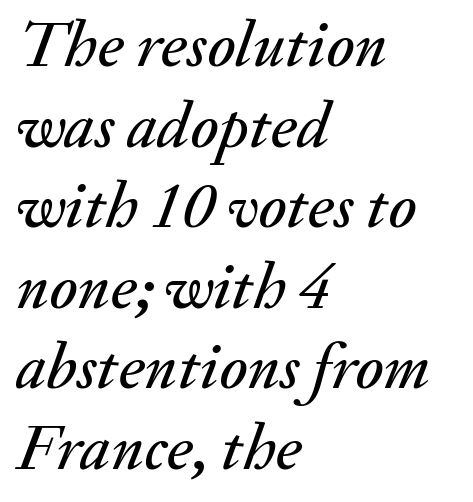
{"italic": "yes", "lean": "right", "slant_degrees": 20, "width": "normal", "stroke_contrast": "medium", "x_height": "small", "monospaced": "no", "underline": "no", "align": "left", "line_spacing_ratio": 1.22, "letter_spacing": "normal", "letter_spacing_em": 0.0, "glyph_px": 66}
